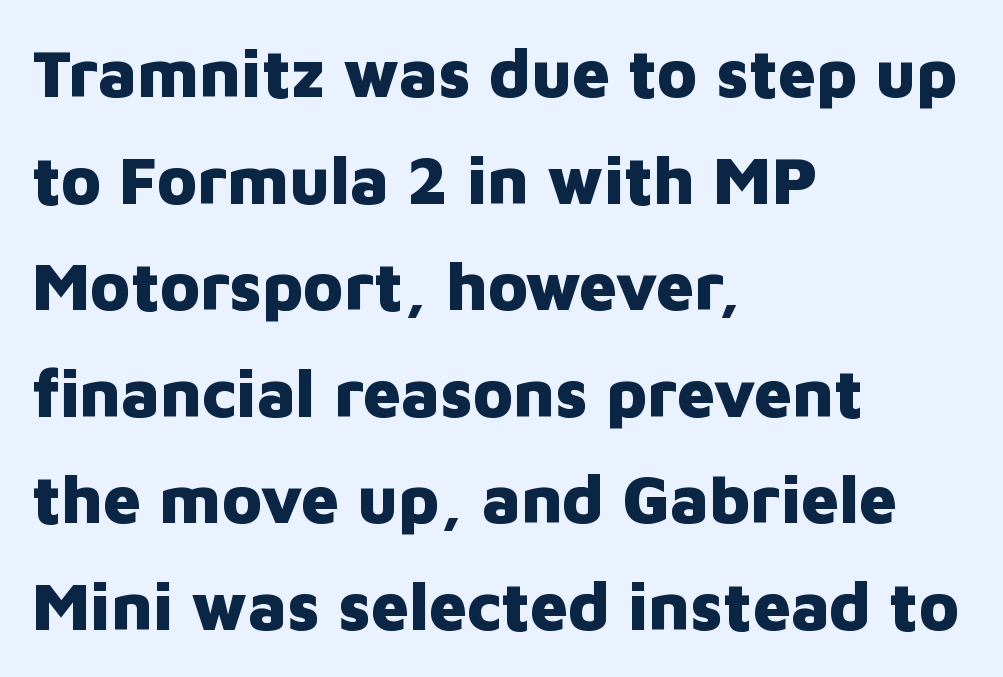
Q: Is the text bold? A: Yes.
Q: Is the text italic (slanted)? A: No, it is upright.
Q: Is the typeface a serif or a sans-serif typeface? A: Sans-serif.
Q: Is the text underlined? A: No.
Q: How is the paragraph aligned? A: Left-aligned.
Q: Is the spacing between letters normal or unusually wide? A: Normal.
Q: Is the spacing between lines tight, normal or loose? A: Normal.
Q: Width (condensed, normal, or wide)? A: Normal.
Q: Stroke contrast? A: Low.
Q: x-height? A: Medium.
Q: Monospaced? A: No.
